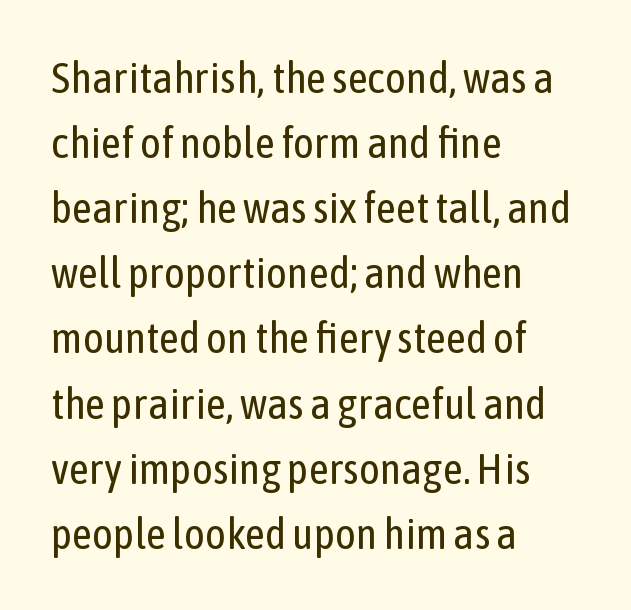
Q: Is the text bold? A: No.
Q: Is the text italic (slanted)? A: No, it is upright.
Q: Is the typeface a serif or a sans-serif typeface? A: Sans-serif.
Q: Is the text underlined? A: No.
Q: How is the paragraph aligned? A: Left-aligned.
Q: Is the spacing between letters normal or unusually wide? A: Normal.
Q: Is the spacing between lines tight, normal or loose? A: Normal.
Q: Width (condensed, normal, or wide)? A: Condensed.
Q: Stroke contrast? A: Low.
Q: x-height? A: Medium.
Q: Monospaced? A: No.
